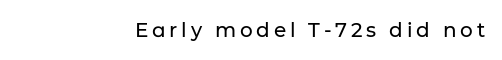
{"italic": "no", "underline": "no", "align": "right", "glyph_px": 20}
